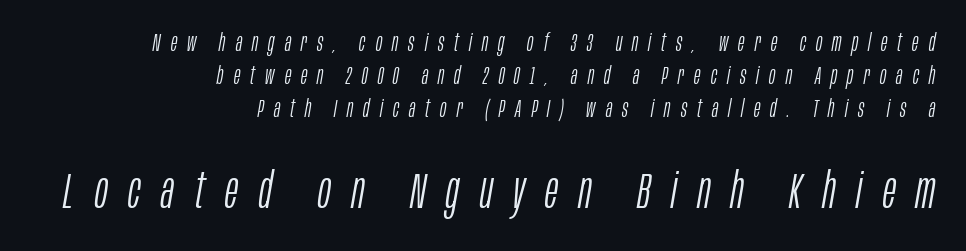
{"italic": "yes", "lean": "right", "slant_degrees": 10, "bold": "no", "weight": "light", "width": "condensed", "stroke_contrast": "low", "x_height": "large", "monospaced": "no", "underline": "no", "align": "right", "line_spacing": "normal", "line_spacing_ratio": 1.37, "letter_spacing": "wide", "letter_spacing_em": 0.42, "larger_block": "second", "size_ratio": 2.04, "glyph_px": 49}
